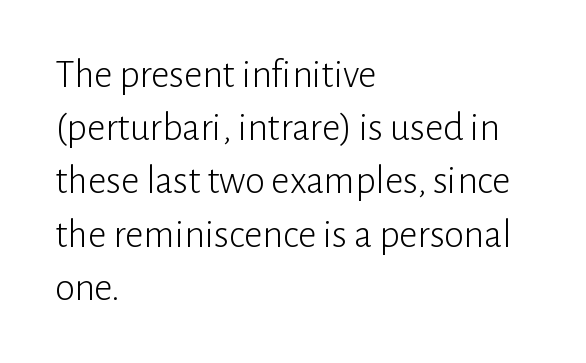
Nothing sits at the stroke ends, so this counts as sans-serif. Nothing unusual about the tracking: characters are spaced as the font intends. The gap between lines stays unmarked. The leading is moderate, giving the passage an even texture.
